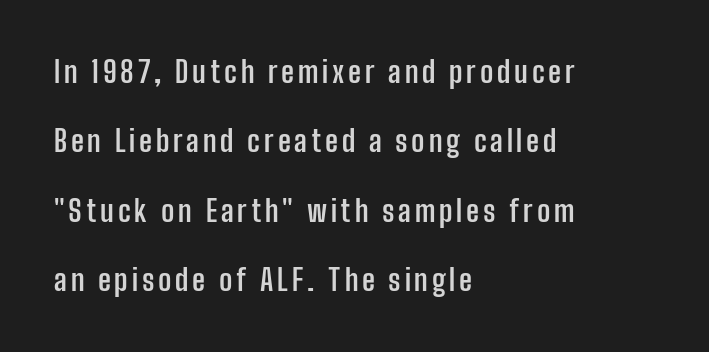
Q: Is the text bold? A: Yes.
Q: Is the text italic (slanted)? A: No, it is upright.
Q: Is the typeface a serif or a sans-serif typeface? A: Sans-serif.
Q: Is the text underlined? A: No.
Q: How is the paragraph aligned? A: Left-aligned.
Q: Is the spacing between lines tight, normal or loose? A: Loose.
Q: Width (condensed, normal, or wide)? A: Condensed.
Q: Stroke contrast? A: Low.
Q: x-height? A: Medium.
Q: Monospaced? A: No.
